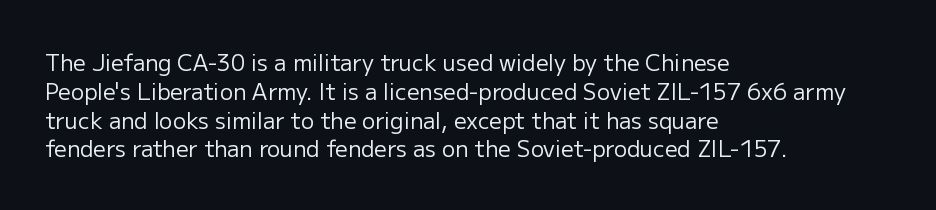
No extra ink here — the face is not bold. The ragged edge is on the right, which tells us the setting is flush left. Decoration check: the copy has no underline. Between one letter and the next there's only the usual sliver of space. No italicization has been applied; the sample stays upright. Successive baselines arrive at the customary interval.
